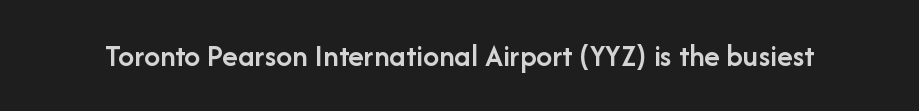
The image shows 32 px semibold sans-serif type, upright; set normal letter spacing, not underlined; low stroke contrast and a medium x-height.
